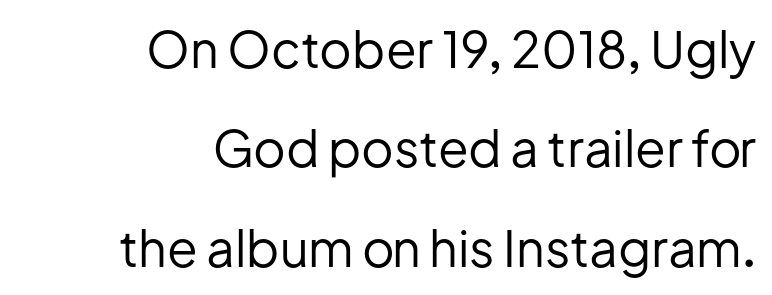
The image shows 50 px regular-weight sans-serif type, upright; set right-aligned, loose line spacing (1.99x), normal letter spacing, not underlined; low stroke contrast and a medium x-height.
